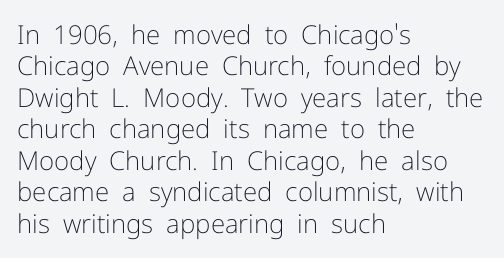
The image shows 26 px text type, upright; set left-aligned, line spacing 1.21x, normal letter spacing, not underlined.
